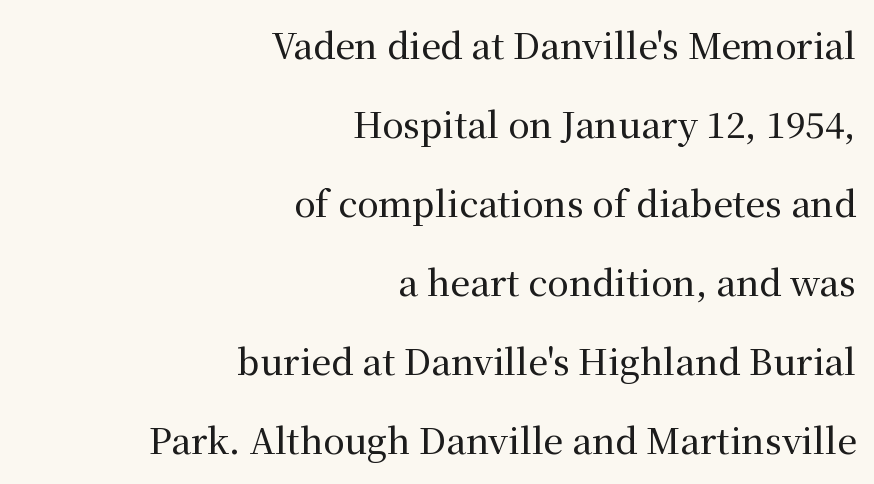
Caption: standard tracking, unaltered. The glyphs in this specimen are seriffed. Character widths vary here, with narrow letters taking less room than wide ones. Descenders are the only things crossing below the line. Every stem runs plumb, perpendicular to the baseline. You could fit nearly another row in the gap between these rows.
